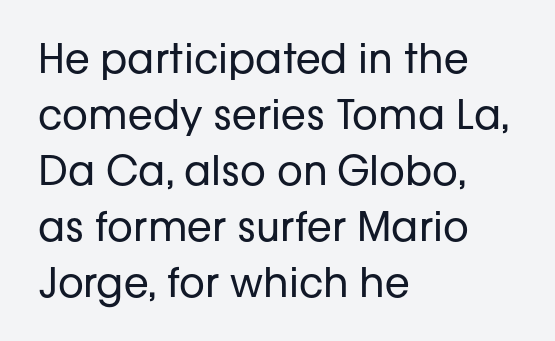
I'd call this a sans setting — the letters go barefoot. You could call the tracking neutral — neither tight nor loose. No letter is thick-stroked: the sample isn't bold. These lines were composed using upright roman letters. Caption: multi-line text, flush left, ragged right. These lines sit exactly where default settings would place them.
